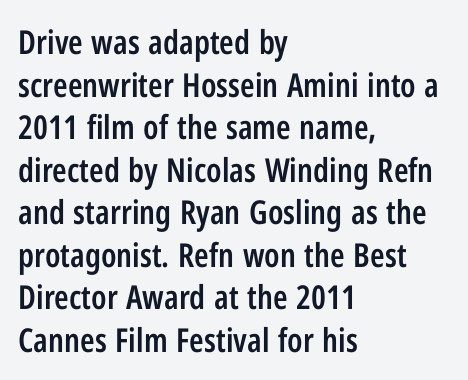
The image shows 33 px semibold, condensed sans-serif type, upright; set left-aligned, normal line spacing (1.29x), normal letter spacing, not underlined; low stroke contrast and a medium x-height.
